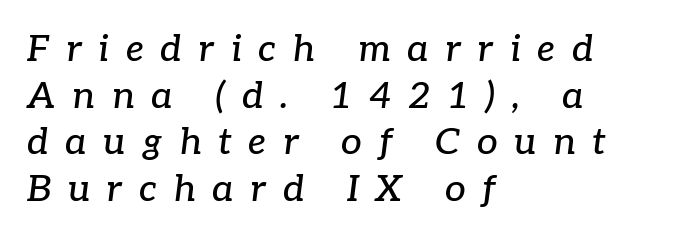
{"serif": "yes", "italic": "yes", "lean": "right", "slant_degrees": 7, "width": "normal", "stroke_contrast": "low", "x_height": "medium", "monospaced": "no", "underline": "no", "align": "left", "line_spacing": "normal", "line_spacing_ratio": 1.26, "letter_spacing": "wide", "letter_spacing_em": 0.45, "glyph_px": 37}
